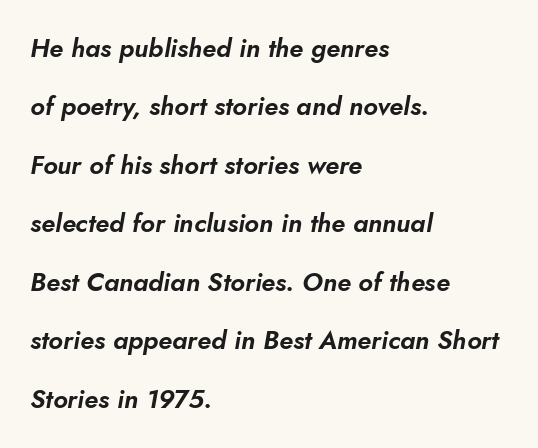
Q: Is the text italic (slanted)? A: Yes, it leans right by about 10 degrees.
Q: Is the text underlined? A: No.
Q: How is the paragraph aligned? A: Left-aligned.
Q: Is the spacing between letters normal or unusually wide? A: Normal.
Q: Is the spacing between lines tight, normal or loose? A: Loose.
